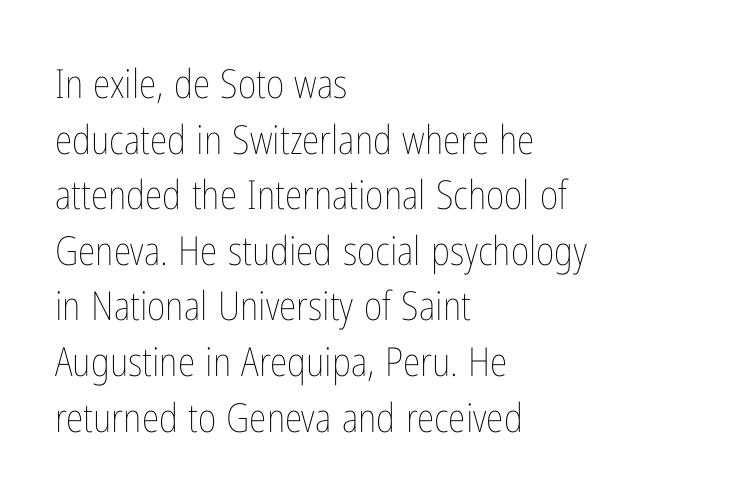
The zone under the glyphs is completely vacant. On a weight scale, this lands at 450 or below. Character widths vary here, with narrow letters taking less room than wide ones. Successive baselines arrive at the customary interval.
